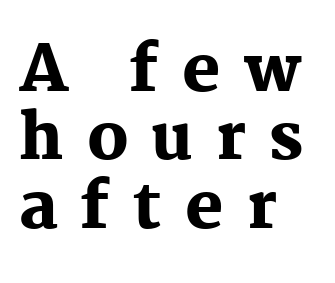
Loose tracking; the words dissolve into strings of separated letters. The string is rendered with underlining switched off. Varying glyph widths throughout — classic text-font behaviour. Unlike a clean sans, this face finishes its strokes with serifs. A roman cut, with each character standing at attention. Compared with a centered layout, this one pins lines to the left instead.
